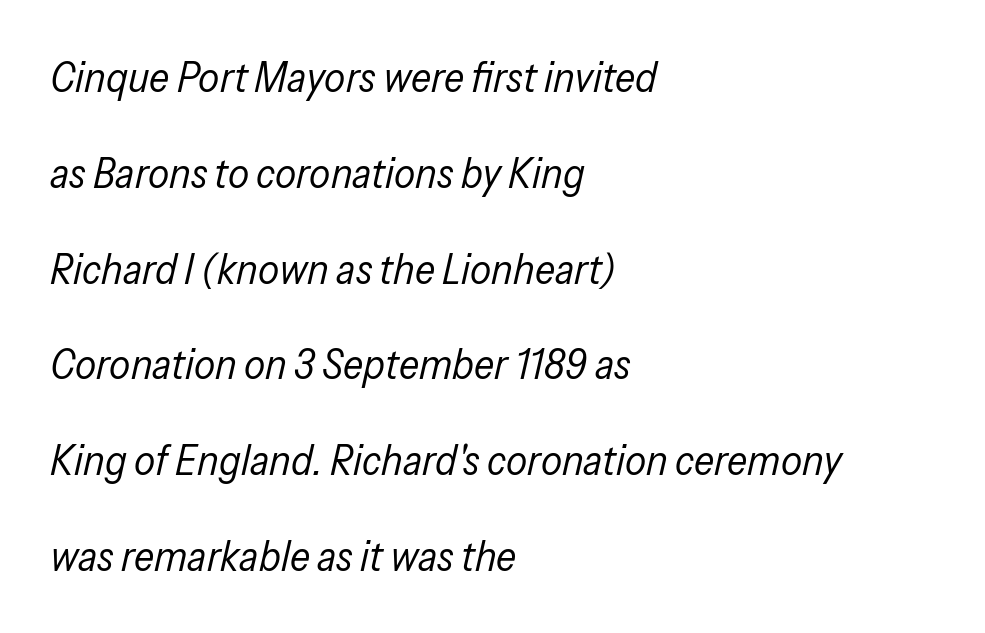
Q: Is the text bold? A: No.
Q: Is the text italic (slanted)? A: Yes, it leans right by about 13 degrees.
Q: Is the text underlined? A: No.
Q: How is the paragraph aligned? A: Left-aligned.
Q: Is the spacing between letters normal or unusually wide? A: Normal.
Q: Is the spacing between lines tight, normal or loose? A: Loose.
Q: Width (condensed, normal, or wide)? A: Condensed.
Q: Stroke contrast? A: Low.
Q: x-height? A: Medium.
Q: Monospaced? A: No.
